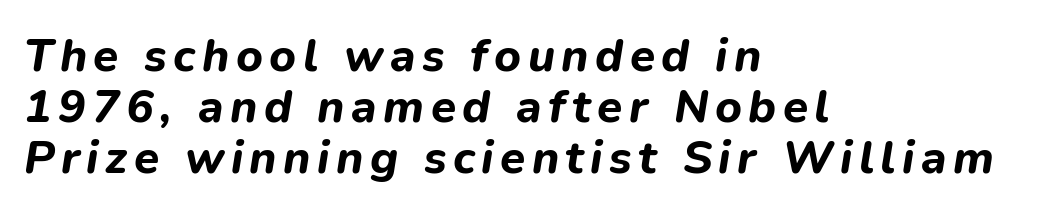
{"italic": "yes", "lean": "right", "slant_degrees": 9, "bold": "yes", "weight": "bold", "width": "normal", "stroke_contrast": "low", "x_height": "medium", "monospaced": "no", "underline": "no", "align": "left", "line_spacing": "tight", "line_spacing_ratio": 1.11, "glyph_px": 46}
